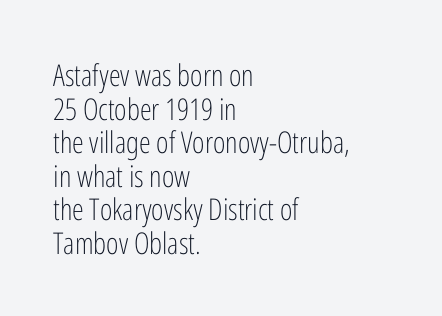
This sample uses plain, unmodified letter spacing. Plain, unruled lines of type. These lines are rendered in a variable-pitch font. Short and long lines alike share a common starting point at left. Each new line begins almost immediately beneath the previous one. Each stroke keeps to a modest, everyday thickness or less.
